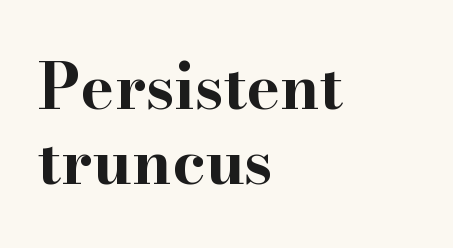
{"serif": "yes", "italic": "no", "bold": "yes", "weight": "bold", "width": "wide", "stroke_contrast": "high", "x_height": "small", "monospaced": "no", "underline": "no", "align": "left", "line_spacing_ratio": 1.19, "letter_spacing": "normal", "letter_spacing_em": 0.0, "glyph_px": 63}
